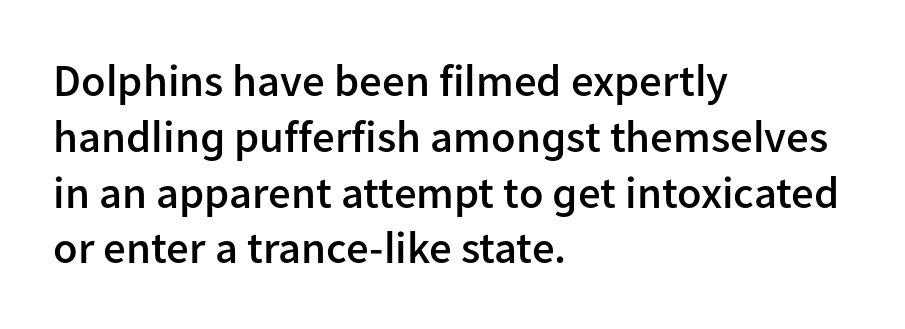
The image shows 45 px semibold sans-serif type, upright; set left-aligned, line spacing 1.24x, normal letter spacing, not underlined; low stroke contrast and a medium x-height.
